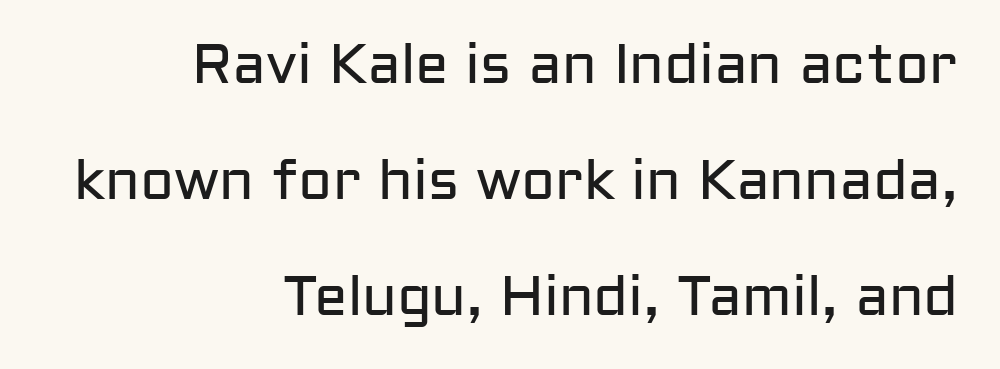
Words float on clear page, feet unadorned. No extra ink here — the face is not bold. Note the varied advance widths — an 'i' is clearly narrower than an 'm'. The letterforms sit shoulder to shoulder at normal distance.
